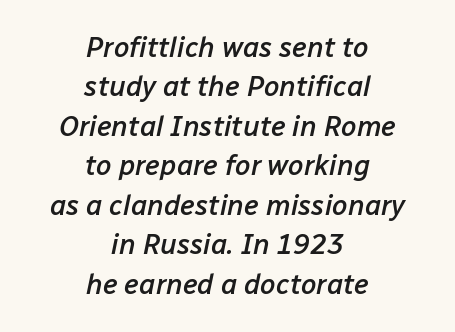
These lines are rendered in a variable-pitch font. Does the leading feel generous? No, just average. The font's italic variant was chosen for this text. The words here are not underlined. How heavy is the stroke? Medium-heavy — a semibold, shy of bold. The lines are quadded center.
